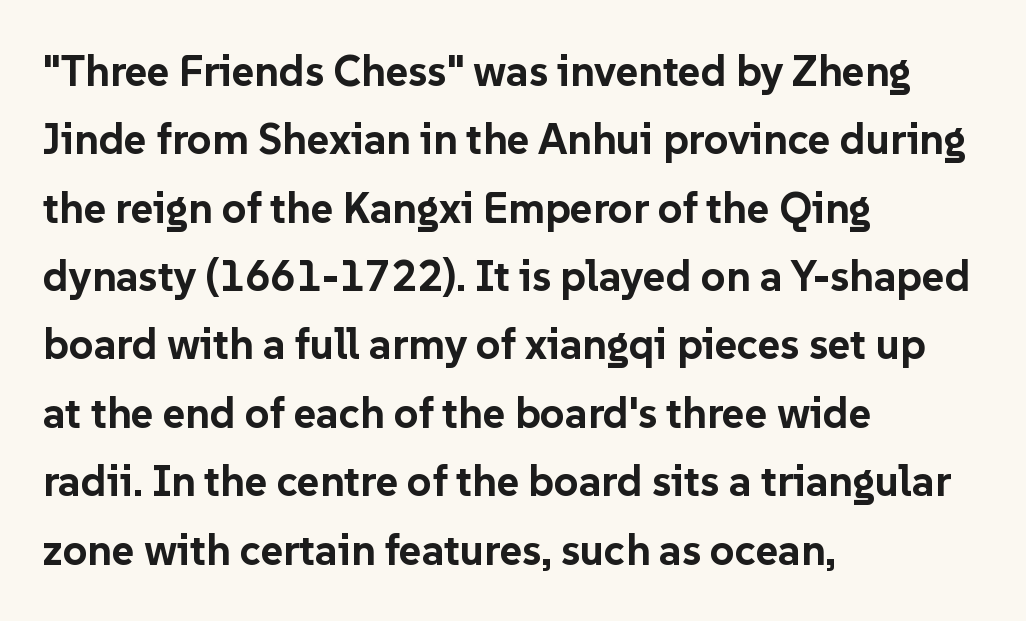
{"serif": "no", "italic": "no", "bold": "yes", "weight": "bold", "width": "normal", "stroke_contrast": "low", "x_height": "medium", "monospaced": "no", "underline": "no", "align": "left", "line_spacing": "normal", "line_spacing_ratio": 1.59, "letter_spacing": "normal", "letter_spacing_em": 0.0, "glyph_px": 43}
